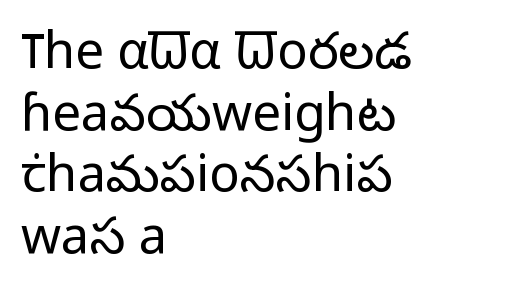
The image shows 51 px light sans-serif type, upright; set left-aligned, line spacing 1.21x, normal letter spacing, not underlined; low stroke contrast and a medium x-height.
